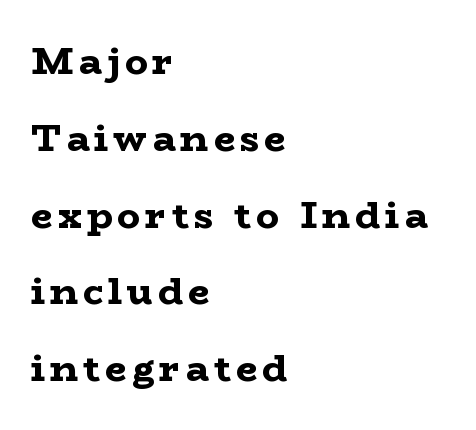
The image shows 38 px bold, wide serif type, upright; set left-aligned, loose line spacing (2.02x), not underlined; low stroke contrast and a medium x-height.
